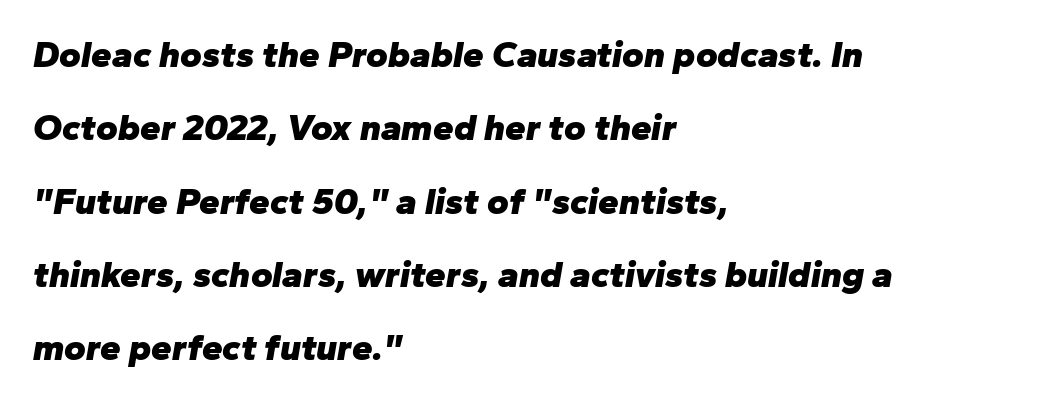
{"italic": "yes", "lean": "right", "slant_degrees": 10, "bold": "yes", "weight": "heavy", "width": "normal", "stroke_contrast": "low", "x_height": "medium", "monospaced": "no", "underline": "no", "align": "left", "line_spacing": "loose", "line_spacing_ratio": 1.98, "letter_spacing": "normal", "letter_spacing_em": 0.0, "glyph_px": 37}
